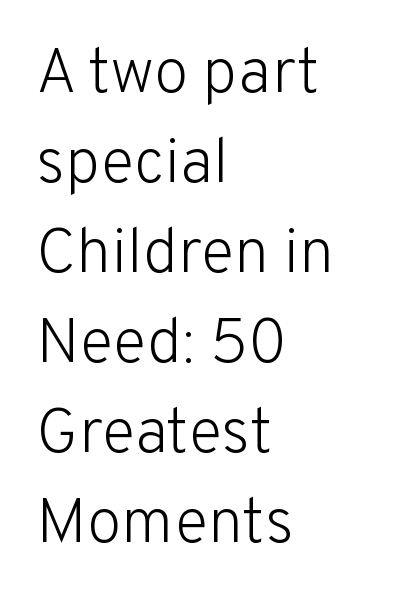
Q: Is the text bold? A: No.
Q: Is the text italic (slanted)? A: No, it is upright.
Q: Is the typeface a serif or a sans-serif typeface? A: Sans-serif.
Q: Is the text underlined? A: No.
Q: How is the paragraph aligned? A: Left-aligned.
Q: Is the spacing between letters normal or unusually wide? A: Normal.
Q: Is the spacing between lines tight, normal or loose? A: Normal.
Q: Width (condensed, normal, or wide)? A: Normal.
Q: Stroke contrast? A: Low.
Q: x-height? A: Medium.
Q: Monospaced? A: No.
